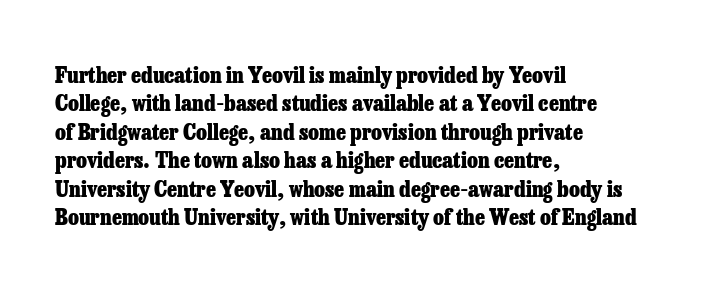
The image shows 22 px bold type, upright; set left-aligned, normal line spacing (1.29x), normal letter spacing, not underlined.
